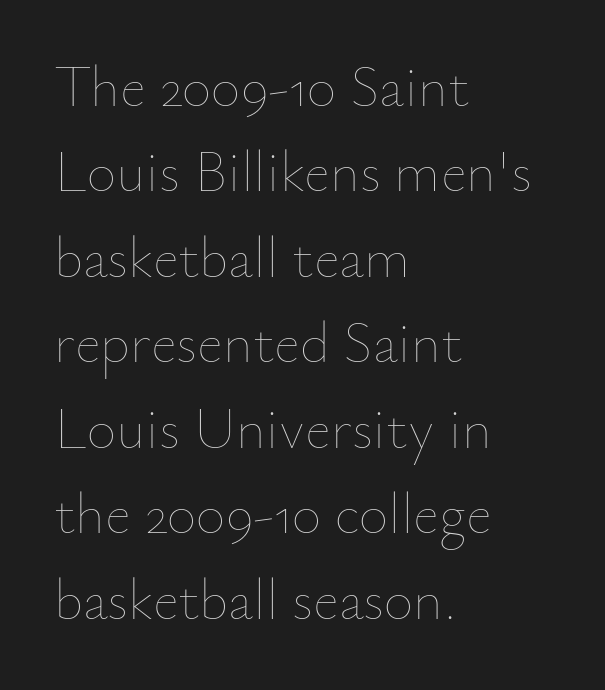
The face looks like a standard text weight, possibly lighter. The leading is moderate, giving the passage an even texture. Compared with typical body copy, the letter spacing here is the same. The rendering uses natural spacing where letterforms have individual widths. The lines in this sample share a left origin and differ only in where they stop. The letters stand upright; this is a roman face.
